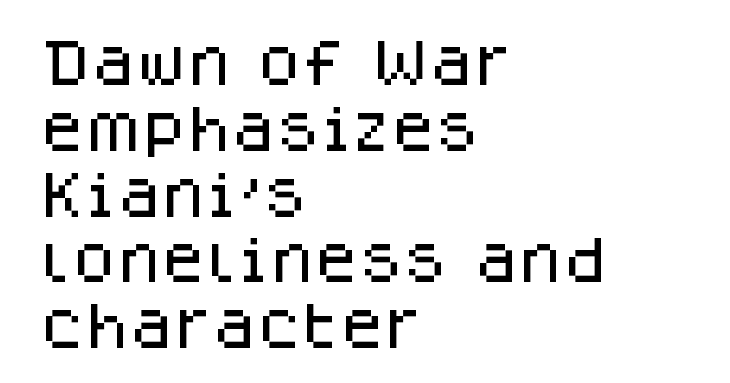
{"serif": "no", "italic": "no", "width": "normal", "stroke_contrast": "low", "x_height": "large", "monospaced": "no", "underline": "no", "align": "left", "line_spacing": "normal", "line_spacing_ratio": 1.29, "letter_spacing": "normal", "letter_spacing_em": 0.0, "glyph_px": 51}
